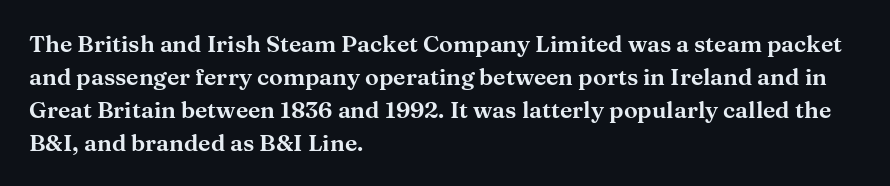
Plain, unruled lines of type. Letter spacing: default. Quick note: interline space is typical. Does the lettering tilt? It doesn't — this is upright. One-word summary of the alignment: left.
